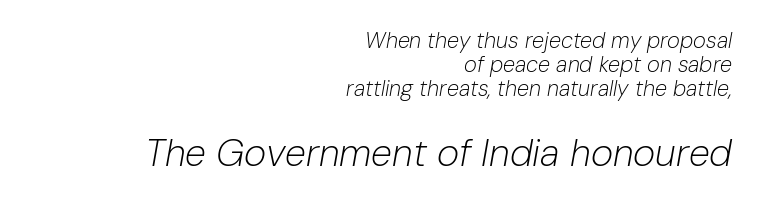
{"italic": "yes", "lean": "right", "slant_degrees": 10, "bold": "no", "weight": "light", "width": "normal", "stroke_contrast": "low", "x_height": "medium", "monospaced": "no", "underline": "no", "align": "right", "line_spacing": "tight", "line_spacing_ratio": 1.08, "letter_spacing": "normal", "letter_spacing_em": 0.0, "larger_block": "second", "size_ratio": 1.73, "glyph_px": 38}
